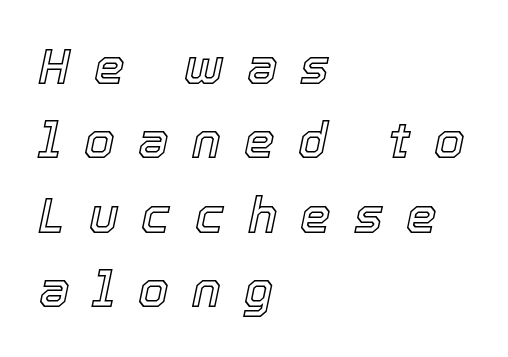
Q: Is the text italic (slanted)? A: Yes, it leans right by about 12 degrees.
Q: Is the text underlined? A: No.
Q: How is the paragraph aligned? A: Left-aligned.
Q: Is the spacing between letters normal or unusually wide? A: Unusually wide.
Q: Is the spacing between lines tight, normal or loose? A: Normal.
Q: Width (condensed, normal, or wide)? A: Normal.
Q: x-height? A: Medium.
Q: Monospaced? A: No.
